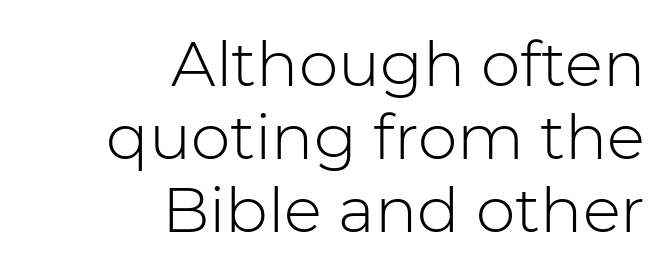
{"serif": "no", "italic": "no", "bold": "no", "weight": "light", "width": "normal", "stroke_contrast": "low", "x_height": "medium", "monospaced": "no", "underline": "no", "align": "right", "line_spacing_ratio": 1.16, "letter_spacing": "normal", "letter_spacing_em": 0.0, "glyph_px": 63}
